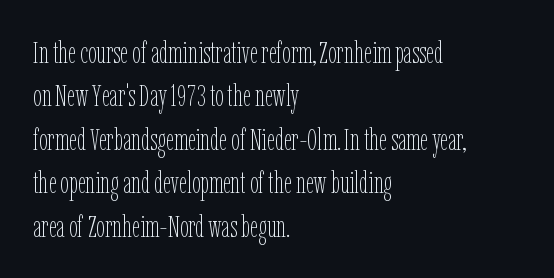
{"italic": "no", "bold": "no", "weight": "thin", "width": "condensed", "stroke_contrast": "low", "x_height": "medium", "monospaced": "no", "underline": "no", "align": "left", "line_spacing": "normal", "line_spacing_ratio": 1.4, "letter_spacing": "normal", "letter_spacing_em": 0.0, "glyph_px": 31}
